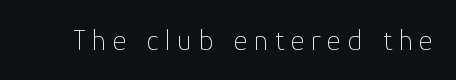
{"serif": "no", "italic": "no", "bold": "no", "weight": "thin", "width": "normal", "stroke_contrast": "low", "x_height": "medium", "monospaced": "no", "underline": "no", "letter_spacing": "wide", "letter_spacing_em": 0.22, "glyph_px": 30}
